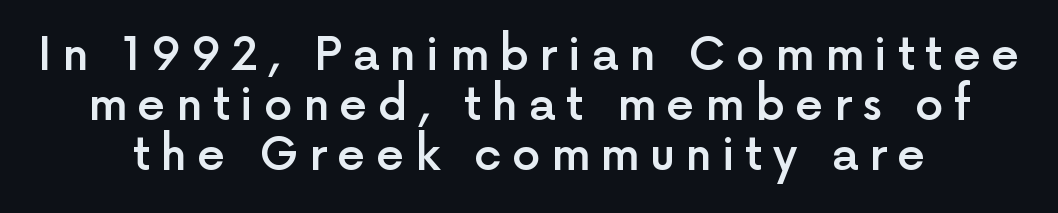
Italic? Not at all — the glyphs are vertical. This is moderately heavy type, rendered in semibold. Serif or sans? Sans — the stroke terminals are bare. Each word looks stretched out because of the extra space between its letters. Anything drawn beneath the words? Only blank space. Character widths vary here, with narrow letters taking less room than wide ones.
